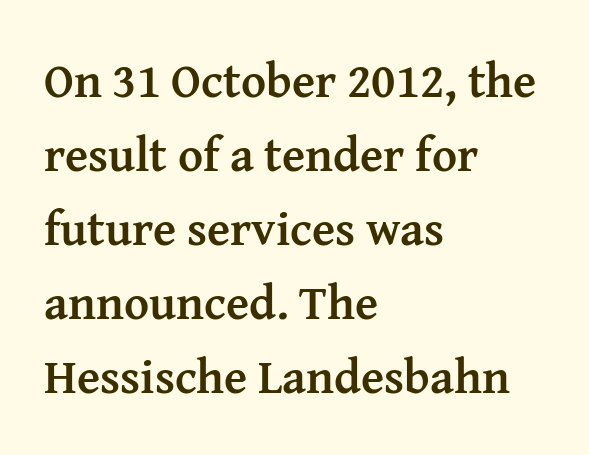
Q: Is the text bold? A: Yes.
Q: Is the text italic (slanted)? A: No, it is upright.
Q: Is the typeface a serif or a sans-serif typeface? A: Serif.
Q: Is the text underlined? A: No.
Q: How is the paragraph aligned? A: Left-aligned.
Q: Is the spacing between letters normal or unusually wide? A: Normal.
Q: Is the spacing between lines tight, normal or loose? A: Normal.
Q: Width (condensed, normal, or wide)? A: Normal.
Q: Stroke contrast? A: Medium.
Q: x-height? A: Medium.
Q: Monospaced? A: No.
